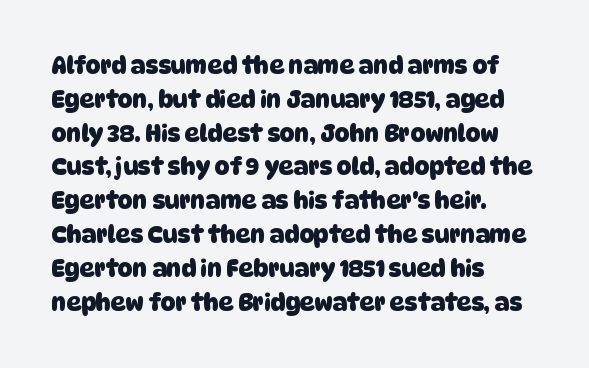
{"bold": "yes", "underline": "no", "align": "left", "line_spacing": "normal", "line_spacing_ratio": 1.47, "letter_spacing": "normal", "letter_spacing_em": 0.0, "glyph_px": 23}
